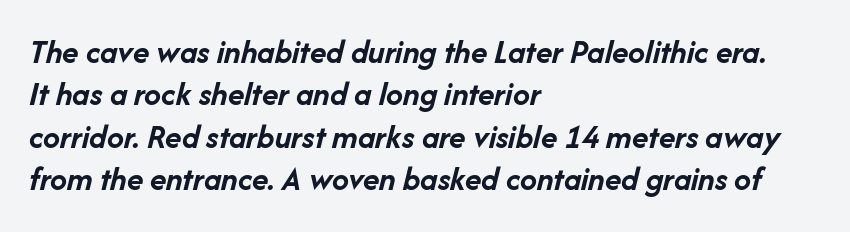
{"italic": "yes", "lean": "right", "slant_degrees": 14, "bold": "yes", "weight": "semibold", "width": "normal", "stroke_contrast": "low", "x_height": "medium", "monospaced": "no", "underline": "no", "align": "left", "line_spacing": "normal", "line_spacing_ratio": 1.25, "letter_spacing": "normal", "letter_spacing_em": 0.0, "glyph_px": 34}
